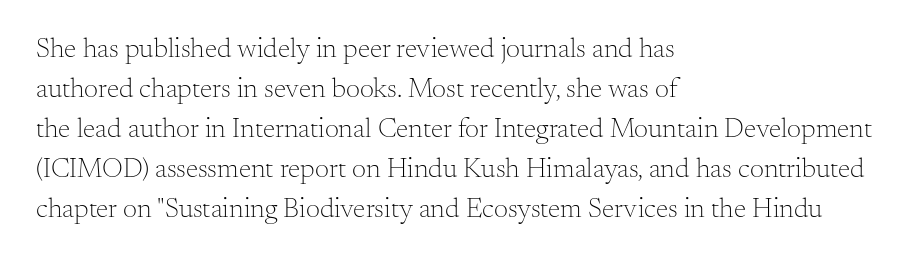
Counters stay open thanks to moderate or lighter strokes. Vertical strokes here are truly vertical. Interline gaps are of average width in this sample. This sample is left-justified, so line endings fall wherever the words run out. This rendering features lettering with no underline.
